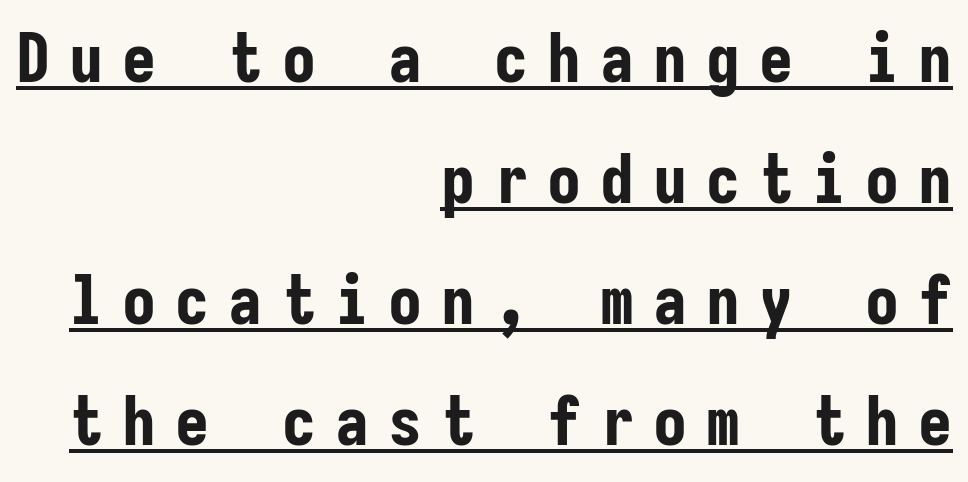
{"serif": "no", "italic": "no", "bold": "yes", "weight": "bold", "width": "condensed", "stroke_contrast": "low", "x_height": "medium", "monospaced": "yes", "underline": "yes", "align": "right", "line_spacing_ratio": 1.78, "letter_spacing": "wide", "letter_spacing_em": 0.28, "glyph_px": 68}
